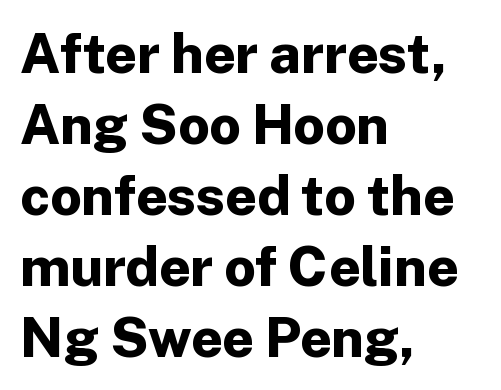
Q: Is the text bold? A: Yes.
Q: Is the text italic (slanted)? A: No, it is upright.
Q: Is the typeface a serif or a sans-serif typeface? A: Sans-serif.
Q: Is the text underlined? A: No.
Q: How is the paragraph aligned? A: Left-aligned.
Q: Is the spacing between letters normal or unusually wide? A: Normal.
Q: Is the spacing between lines tight, normal or loose? A: Normal.
Q: Width (condensed, normal, or wide)? A: Normal.
Q: Stroke contrast? A: Low.
Q: x-height? A: Medium.
Q: Monospaced? A: No.
